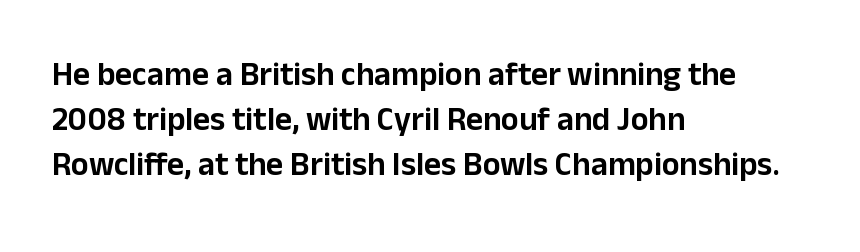
Character widths vary here, with narrow letters taking less room than wide ones. A clean baseline with only descenders dipping below it. Horizontal alignment here is leftward, the default for most running prose. How would I describe the line gaps? Plain and ordinary.
